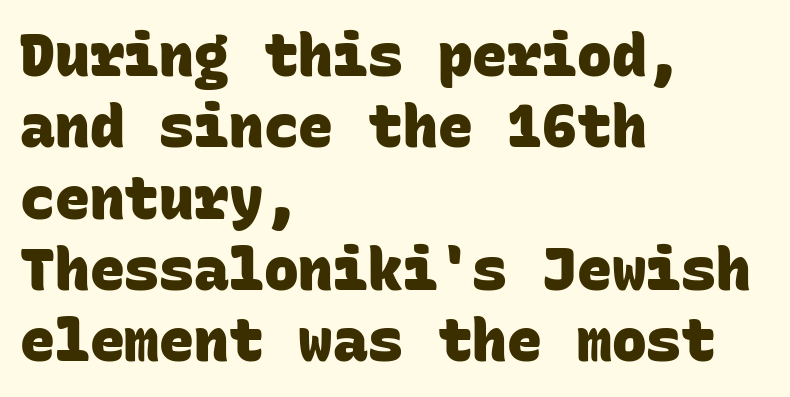
The image shows 58 px heavy sans-serif type, monospaced; set left-aligned, line spacing 1.23x, normal letter spacing, not underlined; low stroke contrast and a large x-height.
